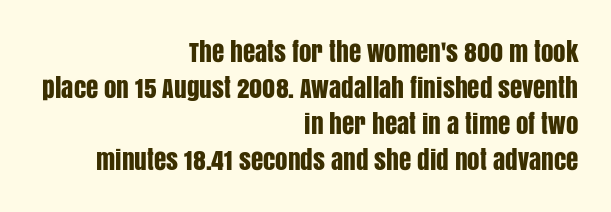
The image shows 25 px text type, upright; set right-aligned, normal line spacing (1.44x), normal letter spacing, not underlined.
